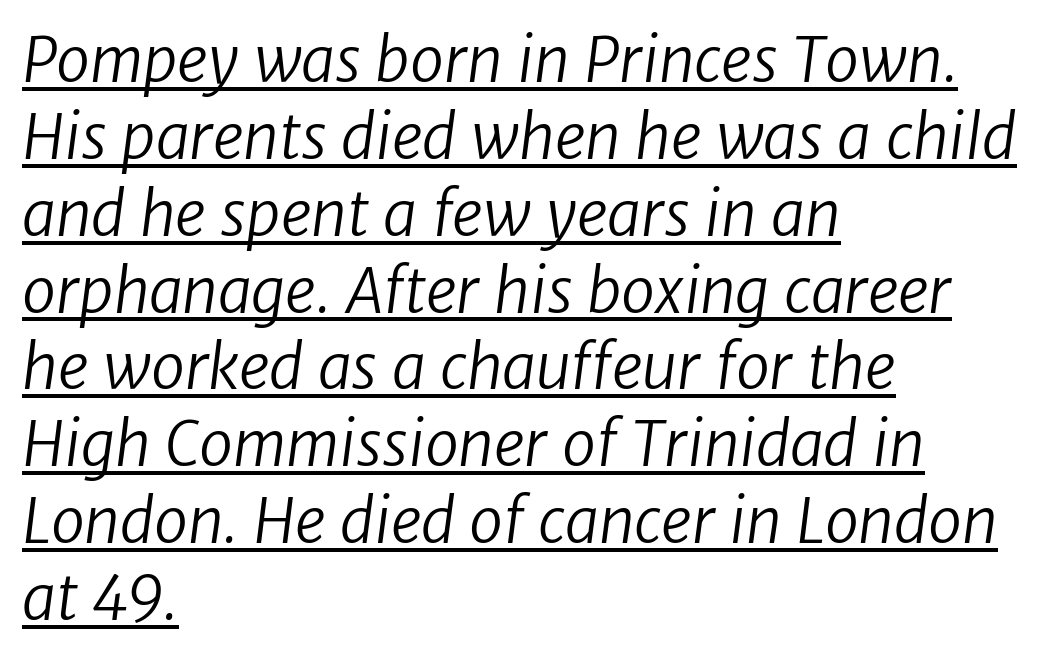
The image shows 61 px regular-weight sans-serif type; set left-aligned, normal line spacing (1.26x), normal letter spacing, underlined; low stroke contrast and a medium x-height.
